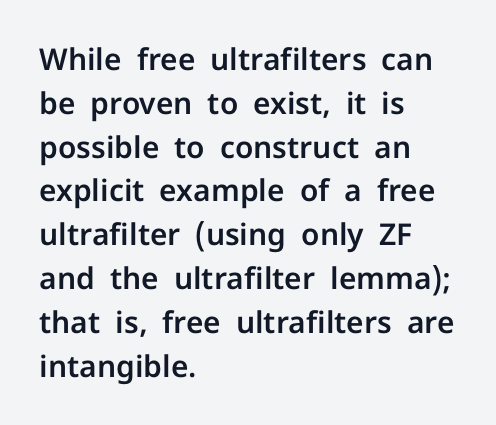
The letterforms sit shoulder to shoulder at normal distance. Is there any slant? The stems are plumb. Each row of text sits above clean, open space. Does the copy run flush right? No — it runs flush left. Regarding leading, the lines here are spaced in the standard way.
